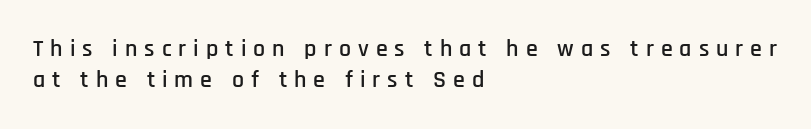
This rendering widens character spacing well past its baseline value. The lines are quadded left. Notice how descenders clear the ascenders below comfortably — that's standard leading. Descender tails drop into unmarked territory.
